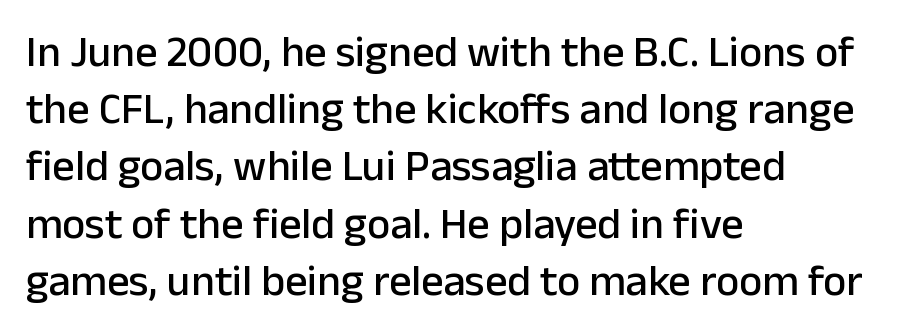
{"serif": "no", "italic": "no", "width": "normal", "stroke_contrast": "low", "x_height": "medium", "monospaced": "no", "underline": "no", "align": "left", "line_spacing": "normal", "line_spacing_ratio": 1.3, "letter_spacing": "normal", "letter_spacing_em": 0.0, "glyph_px": 44}
